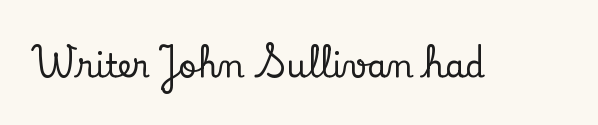
This is the regular roman posture of the typeface. The passage shown is not underscored anywhere. Spacing verdict: proportional, widths tailored to each character. Yep, those are serifs on the letters. Spacing between characters is what you'd get straight out of the box.
